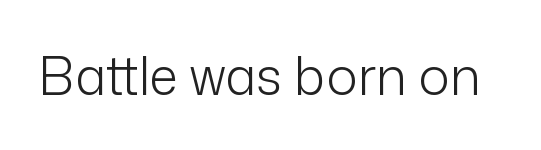
Q: Is the text bold? A: No.
Q: Is the text italic (slanted)? A: No, it is upright.
Q: Is the typeface a serif or a sans-serif typeface? A: Sans-serif.
Q: Is the text underlined? A: No.
Q: Is the spacing between letters normal or unusually wide? A: Normal.
Q: Width (condensed, normal, or wide)? A: Normal.
Q: Stroke contrast? A: Low.
Q: x-height? A: Medium.
Q: Monospaced? A: No.
